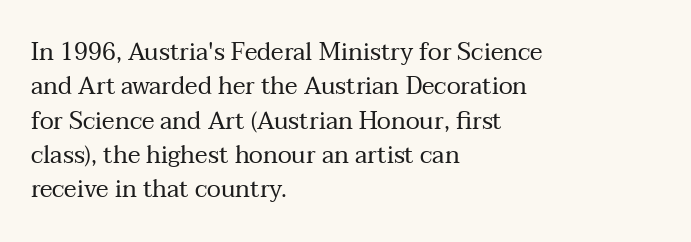
Q: Is the text bold? A: No.
Q: Is the text italic (slanted)? A: No, it is upright.
Q: Is the text underlined? A: No.
Q: How is the paragraph aligned? A: Left-aligned.
Q: Is the spacing between letters normal or unusually wide? A: Normal.
Q: Is the spacing between lines tight, normal or loose? A: Normal.
